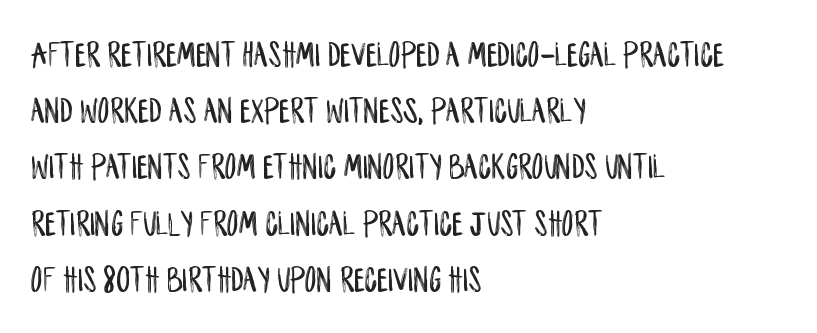
Q: Is the text italic (slanted)? A: No, it is upright.
Q: Is the typeface a serif or a sans-serif typeface? A: Sans-serif.
Q: Is the text underlined? A: No.
Q: How is the paragraph aligned? A: Left-aligned.
Q: Is the spacing between letters normal or unusually wide? A: Normal.
Q: Is the spacing between lines tight, normal or loose? A: Normal.
Q: Width (condensed, normal, or wide)? A: Condensed.
Q: Stroke contrast? A: Low.
Q: x-height? A: Large.
Q: Monospaced? A: No.
